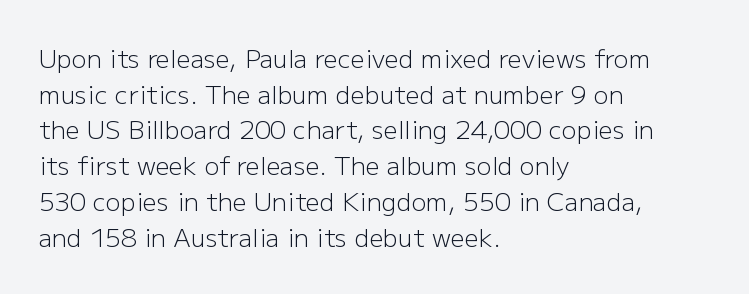
{"italic": "no", "bold": "no", "underline": "no", "align": "left", "line_spacing": "normal", "line_spacing_ratio": 1.43, "letter_spacing": "normal", "letter_spacing_em": 0.0, "glyph_px": 25}
